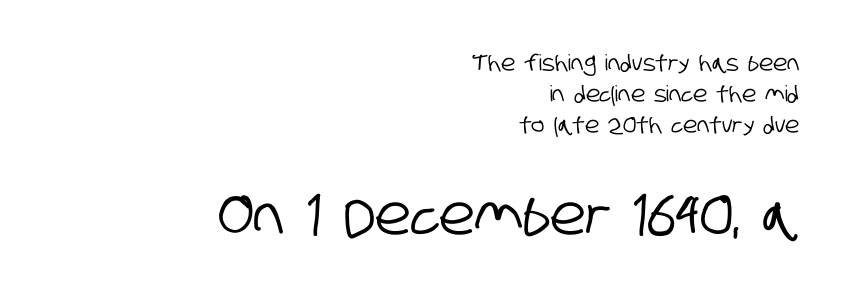
Nope, no serifs anywhere on these letters. Glance below the letters and you will spot only blank space. A student would call this right alignment; a typographer would say flush right, rag left. Vertically, the passage feels balanced, rows spaced as you'd expect. Bigger letters appear in the bottom chunk; the top chunk is reduced.
